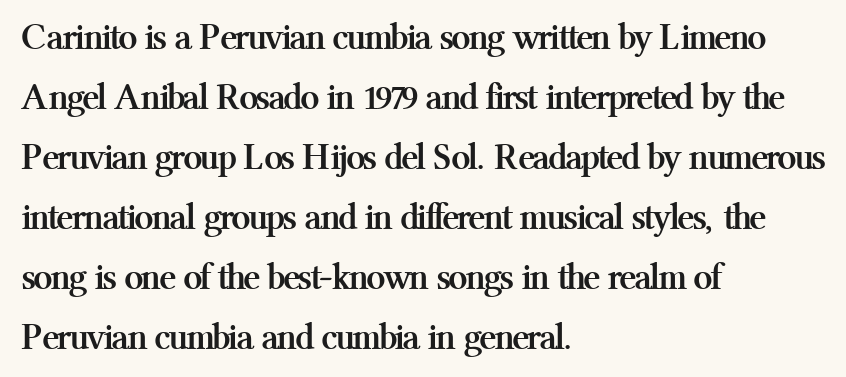
The image shows 38 px semibold serif type, upright; set left-aligned, normal line spacing (1.58x), normal letter spacing, not underlined; medium stroke contrast and a medium x-height.
